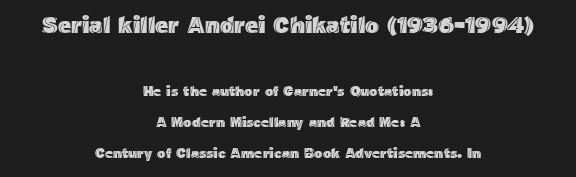
The image shows 23 px text type, upright; set centered, loose line spacing (2.2x), normal letter spacing, not underlined; the first (top) block is 1.64x larger.
